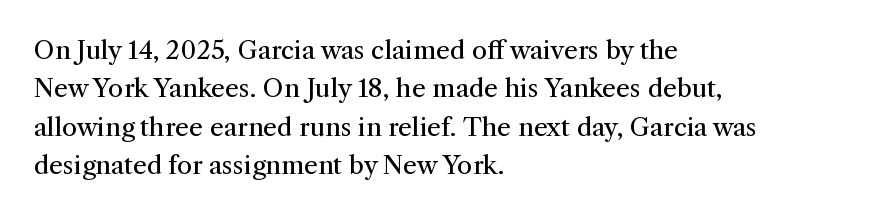
This sample uses an upright cut, with every glyph sitting square on the baseline. The string is rendered with underlining switched off. Tracking value appears to be zero — textbook default spacing. The lines in this sample share a left origin and differ only in where they stop. Vertical spacing — default.
